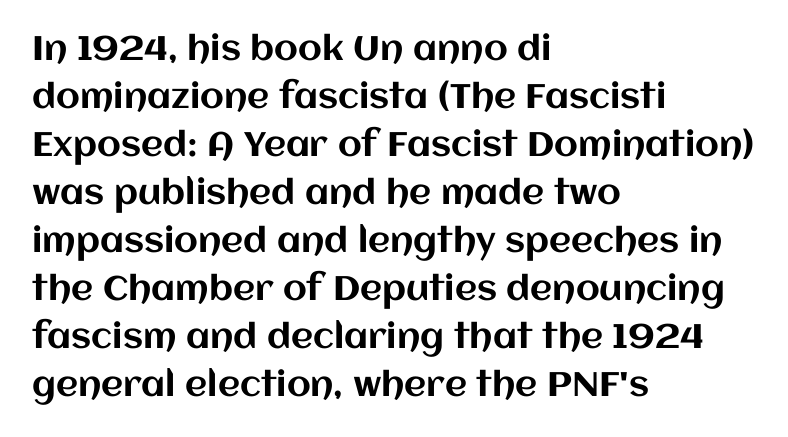
The image shows 34 px text type, upright; set left-aligned, normal line spacing (1.41x), normal letter spacing, not underlined; medium stroke contrast and a large x-height.
